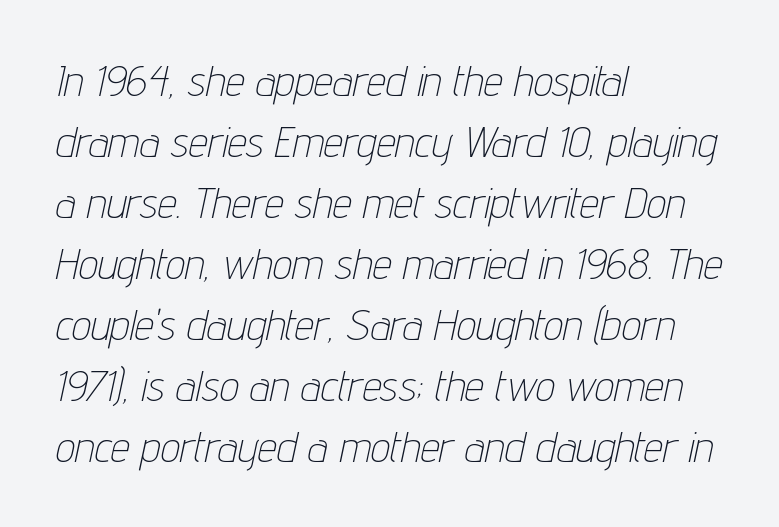
The image shows 43 px thin, condensed type, italic (leaning right); set left-aligned, normal line spacing (1.42x), normal letter spacing, not underlined; low stroke contrast and a medium x-height.
